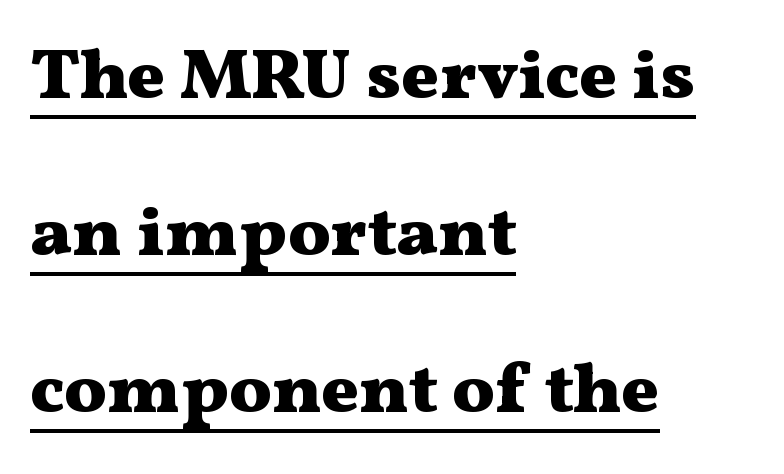
{"serif": "yes", "italic": "no", "bold": "yes", "weight": "heavy", "width": "wide", "stroke_contrast": "medium", "x_height": "medium", "monospaced": "no", "underline": "yes", "align": "left", "line_spacing": "loose", "line_spacing_ratio": 2.21, "letter_spacing": "normal", "letter_spacing_em": 0.0, "glyph_px": 71}
